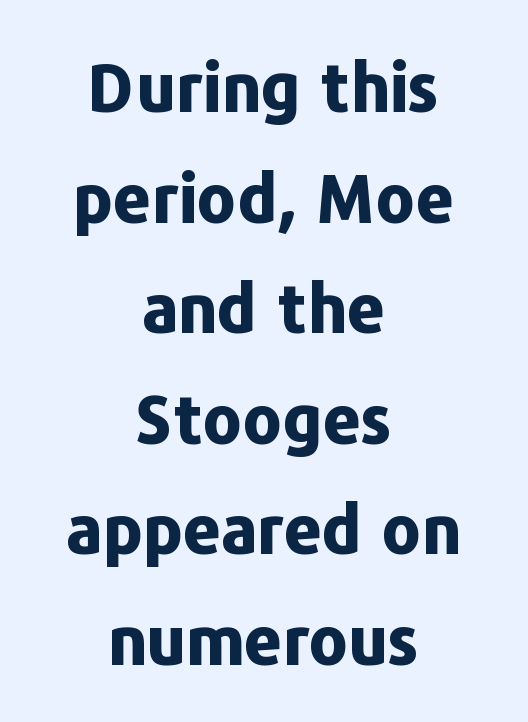
{"serif": "no", "italic": "no", "bold": "yes", "weight": "bold", "width": "normal", "stroke_contrast": "low", "x_height": "medium", "monospaced": "no", "underline": "no", "align": "center", "line_spacing": "normal", "line_spacing_ratio": 1.65, "letter_spacing": "normal", "letter_spacing_em": 0.0, "glyph_px": 67}
